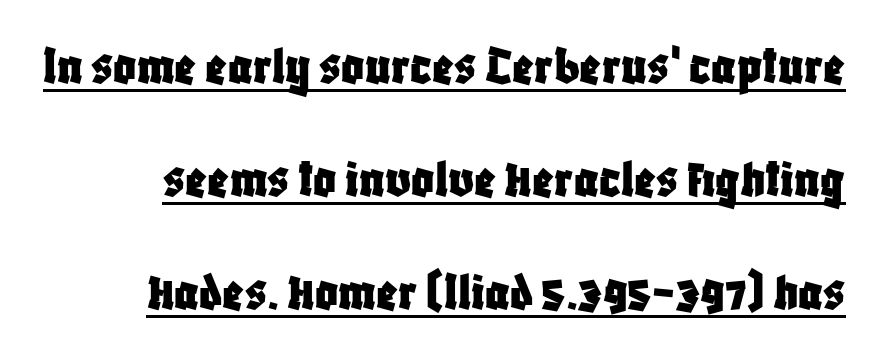
{"serif": "no", "italic": "no", "width": "condensed", "stroke_contrast": "low", "x_height": "large", "monospaced": "no", "underline": "yes", "line_spacing": "loose", "line_spacing_ratio": 2.02, "letter_spacing": "normal", "letter_spacing_em": 0.0, "glyph_px": 56}
